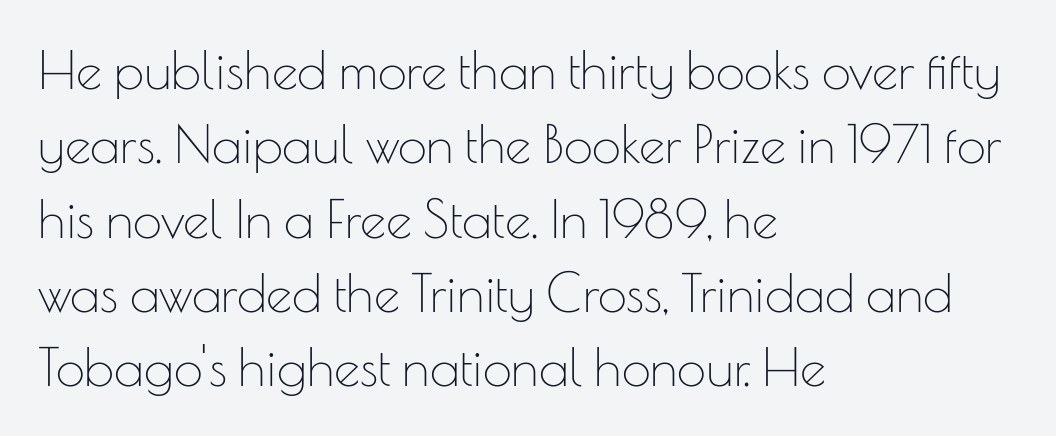
Q: Is the text bold? A: No.
Q: Is the text italic (slanted)? A: No, it is upright.
Q: Is the typeface a serif or a sans-serif typeface? A: Sans-serif.
Q: Is the text underlined? A: No.
Q: How is the paragraph aligned? A: Left-aligned.
Q: Is the spacing between letters normal or unusually wide? A: Normal.
Q: Is the spacing between lines tight, normal or loose? A: Normal.
Q: Width (condensed, normal, or wide)? A: Normal.
Q: Stroke contrast? A: Low.
Q: x-height? A: Small.
Q: Monospaced? A: No.
